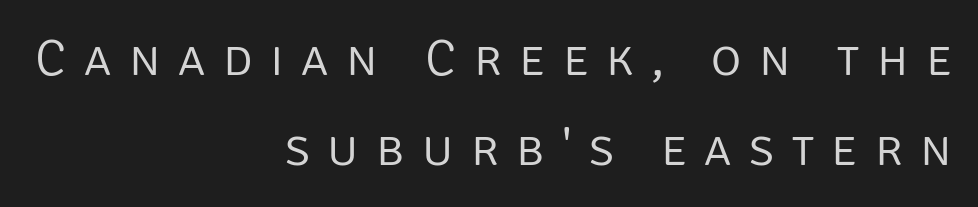
The image shows 52 px light sans-serif type, upright; set right-aligned, line spacing 1.73x, unusually wide letter spacing (+0.34 em), not underlined; low stroke contrast and a large x-height.
